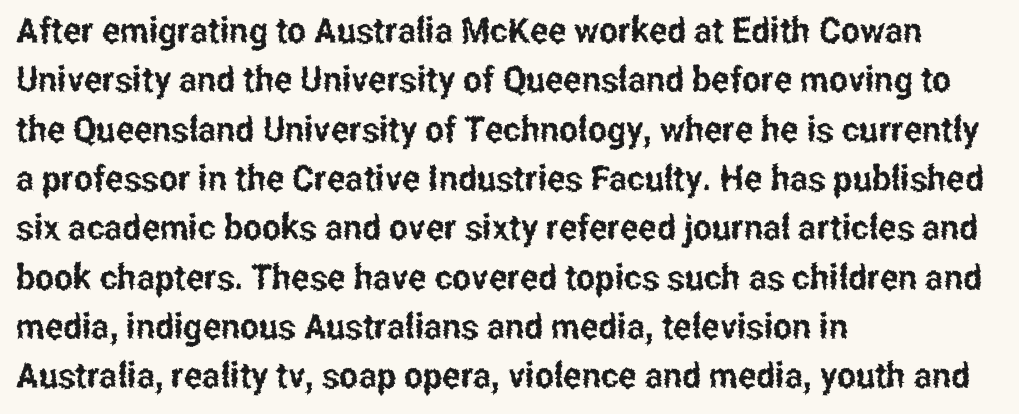
Q: Is the text italic (slanted)? A: No, it is upright.
Q: Is the typeface a serif or a sans-serif typeface? A: Sans-serif.
Q: Is the text underlined? A: No.
Q: How is the paragraph aligned? A: Left-aligned.
Q: Is the spacing between letters normal or unusually wide? A: Normal.
Q: Is the spacing between lines tight, normal or loose? A: Normal.
Q: Width (condensed, normal, or wide)? A: Condensed.
Q: Stroke contrast? A: Low.
Q: x-height? A: Medium.
Q: Monospaced? A: No.
